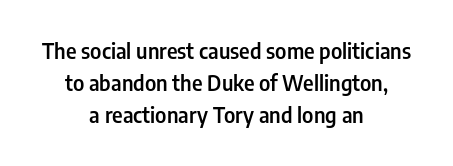
The image shows 21 px text type, upright; set centered, normal line spacing (1.53x), normal letter spacing, not underlined.
